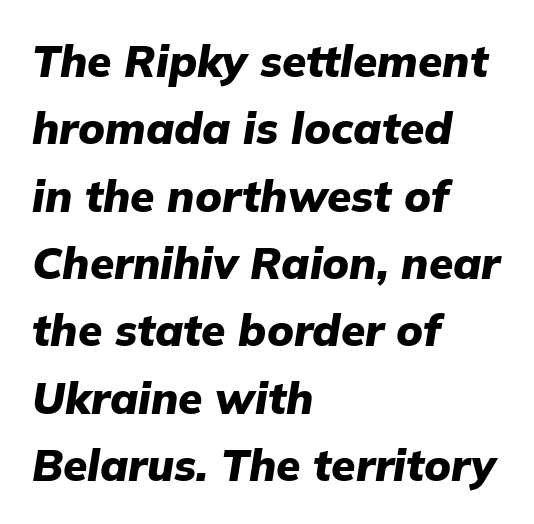
The image shows 44 px heavy type, italic (leaning right); set left-aligned, normal line spacing (1.53x), normal letter spacing, not underlined; low stroke contrast and a medium x-height.
